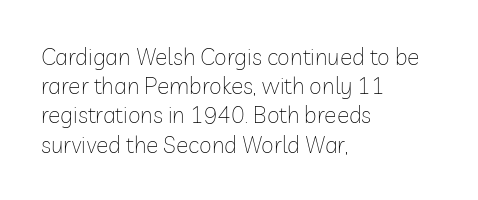
Nothing unusual about the tracking: characters are spaced as the font intends. Caption: multi-line text, flush left, ragged right. How would I describe the line gaps? Plain and ordinary. Unbolded letterforms with no extra heft.
